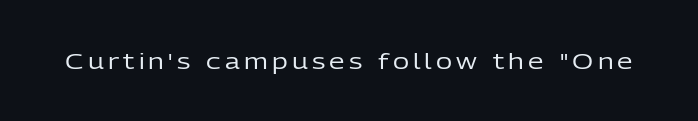
Q: Is the text bold? A: No.
Q: Is the text italic (slanted)? A: No, it is upright.
Q: Is the text underlined? A: No.
